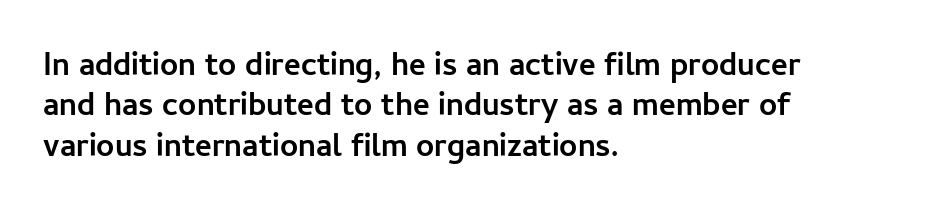
Q: Is the text bold? A: Yes.
Q: Is the text italic (slanted)? A: No, it is upright.
Q: Is the typeface a serif or a sans-serif typeface? A: Sans-serif.
Q: Is the text underlined? A: No.
Q: How is the paragraph aligned? A: Left-aligned.
Q: Is the spacing between letters normal or unusually wide? A: Normal.
Q: Is the spacing between lines tight, normal or loose? A: Normal.
Q: Width (condensed, normal, or wide)? A: Normal.
Q: Stroke contrast? A: Low.
Q: x-height? A: Medium.
Q: Monospaced? A: No.
